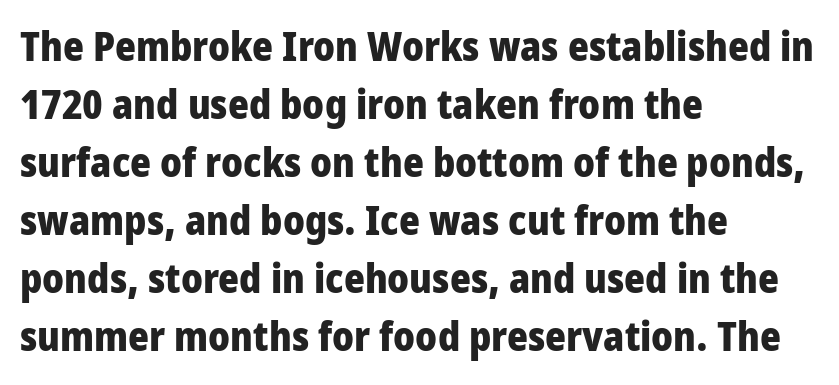
Note: no serifs on the glyphs. On the weight axis this lands at bold, roughly 700. The typography opts for an upright posture over an oblique one. Visually the block forms a straight wall on the left and a jagged coastline on the right. How would I describe the line gaps? Plain and ordinary.
